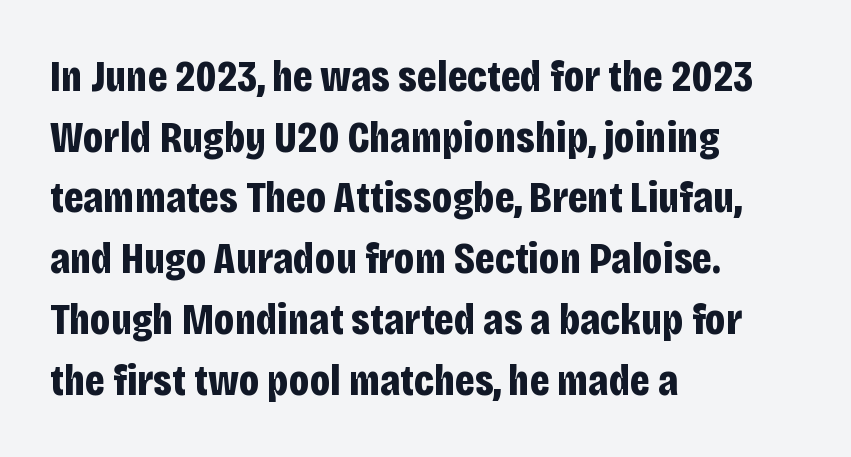
{"serif": "no", "italic": "no", "bold": "yes", "weight": "bold", "width": "condensed", "stroke_contrast": "low", "x_height": "large", "monospaced": "no", "underline": "no", "align": "left", "line_spacing": "normal", "line_spacing_ratio": 1.38, "letter_spacing": "normal", "letter_spacing_em": 0.0, "glyph_px": 44}
